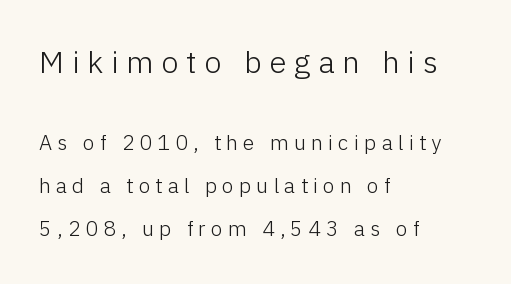
Q: Is the text bold? A: No.
Q: Is the text italic (slanted)? A: No, it is upright.
Q: Is the typeface a serif or a sans-serif typeface? A: Sans-serif.
Q: Is the text underlined? A: No.
Q: How is the paragraph aligned? A: Left-aligned.
Q: Is the spacing between letters normal or unusually wide? A: Unusually wide.
Q: Is the spacing between lines tight, normal or loose? A: Loose.
Q: Which block of text is set in a larger size, the first (top) or the second (bottom)? A: The first (top) one.
Q: Width (condensed, normal, or wide)? A: Normal.
Q: Stroke contrast? A: Low.
Q: x-height? A: Medium.
Q: Monospaced? A: No.
